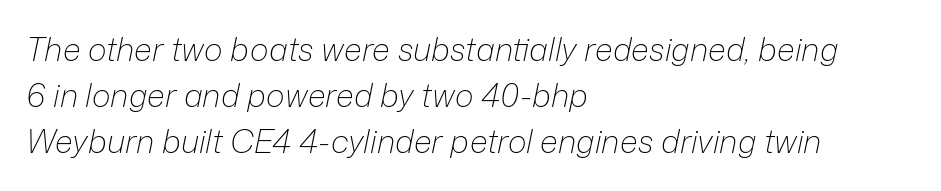
A typesetter would call this proportional, since set widths differ per character. If you drew a ruler down the left edge, every line would touch it. The line texture is even and compact thanks to regular tracking. The font's italic variant was chosen for this text. If you measured baseline to baseline, you'd find a middling distance. This reads as an unemphasized weight, regular at the heaviest.
